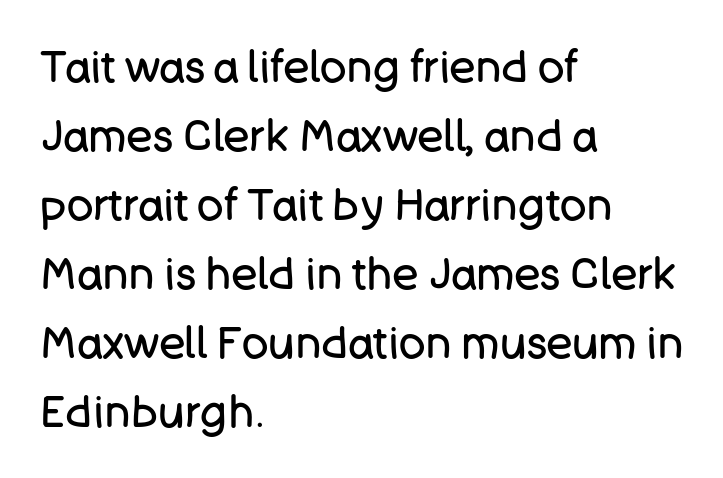
Posture: vertical. The weight would be labelled regular, book, light, or lighter still. Each new line begins a customary step beneath the previous one. The glyphs are unaccompanied by any horizontal stroke below them. You could not count columns in this text — the font is proportionally spaced.
